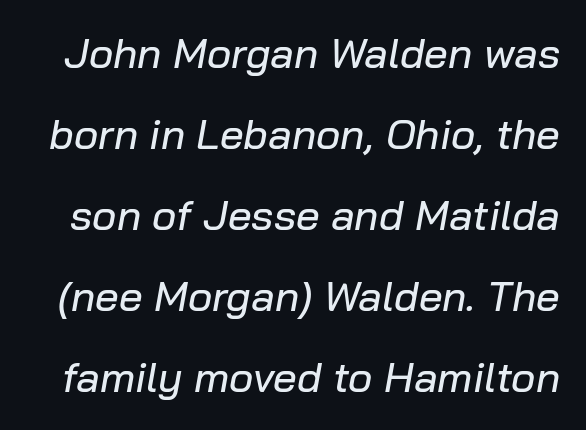
The passage shown leans; its letterforms are oblique. Each letter keeps its own natural width here, so spacing adapts to shape. These lines stand farther apart than default settings would place them. Descender tails drop into unmarked territory. These lines keep a tight, regular rhythm from letter to letter.
